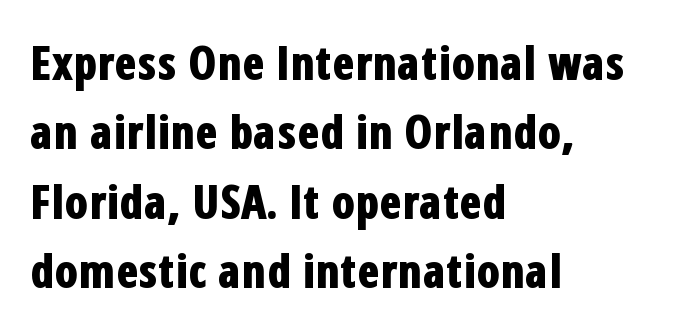
Q: Is the text bold? A: Yes.
Q: Is the text italic (slanted)? A: No, it is upright.
Q: Is the typeface a serif or a sans-serif typeface? A: Sans-serif.
Q: Is the text underlined? A: No.
Q: How is the paragraph aligned? A: Left-aligned.
Q: Is the spacing between letters normal or unusually wide? A: Normal.
Q: Is the spacing between lines tight, normal or loose? A: Normal.
Q: Width (condensed, normal, or wide)? A: Condensed.
Q: Stroke contrast? A: Low.
Q: x-height? A: Medium.
Q: Monospaced? A: No.
